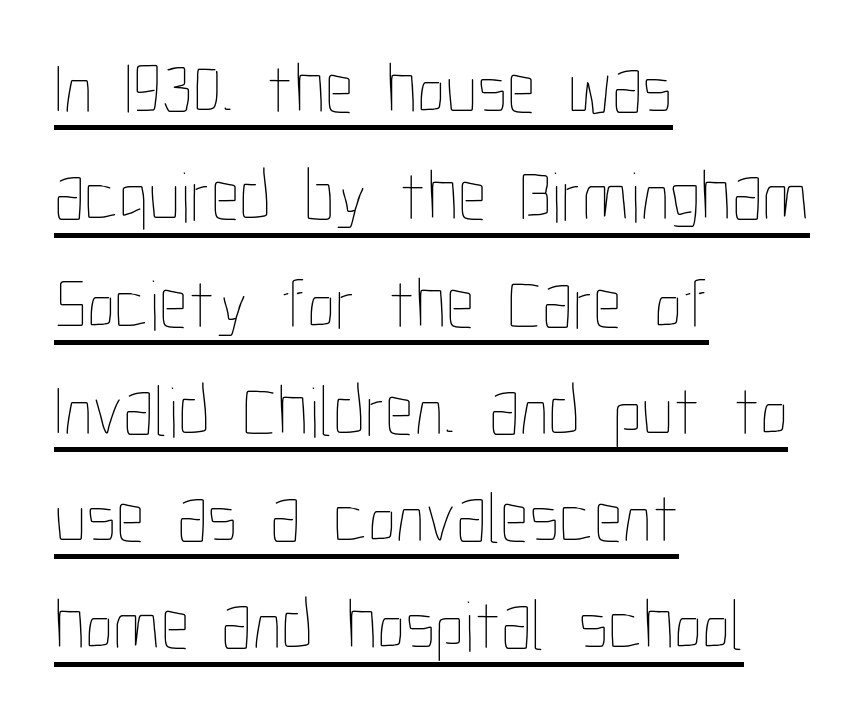
The image shows 72 px thin, condensed type, upright; set left-aligned, normal line spacing (1.49x), normal letter spacing, underlined; low stroke contrast and a medium x-height.
